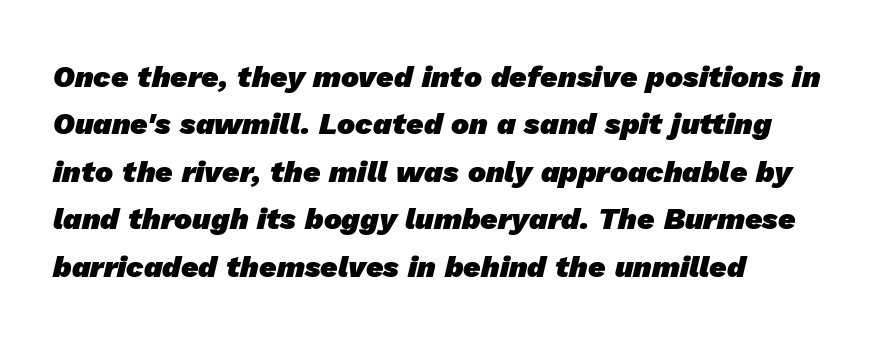
A normal amount of white space separates one row of letters from the next. Classification — sans serif. This is heavy type, rendered in bold. The letters sit at their default tracking, neither squeezed nor spread. The strip under each line holds only bare page.
